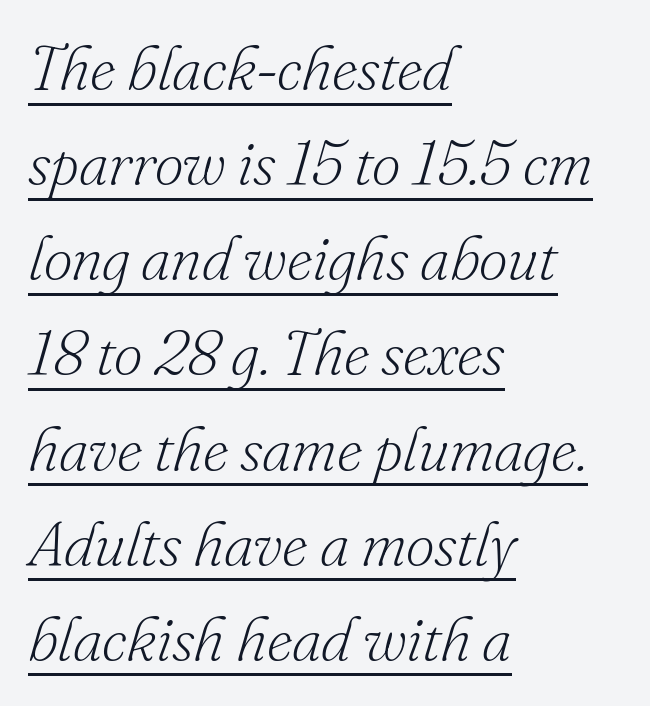
Q: Is the text bold? A: No.
Q: Is the text italic (slanted)? A: Yes, it leans right by about 16 degrees.
Q: Is the typeface a serif or a sans-serif typeface? A: Serif.
Q: Is the text underlined? A: Yes.
Q: How is the paragraph aligned? A: Left-aligned.
Q: Is the spacing between letters normal or unusually wide? A: Normal.
Q: Is the spacing between lines tight, normal or loose? A: Normal.
Q: Width (condensed, normal, or wide)? A: Normal.
Q: Stroke contrast? A: Low.
Q: x-height? A: Small.
Q: Monospaced? A: No.
